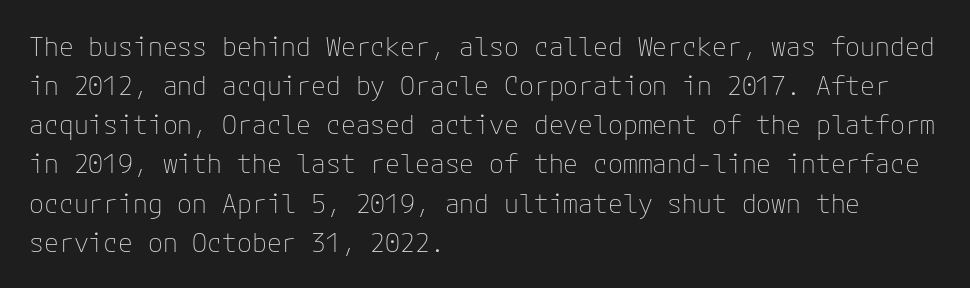
The image shows 27 px text type, upright; set left-aligned, normal line spacing (1.45x), normal letter spacing, not underlined.
